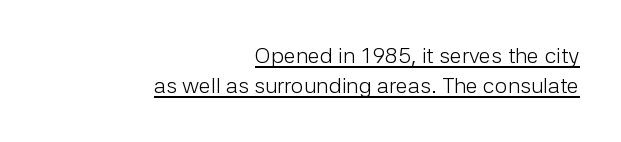
Q: Is the text bold? A: No.
Q: Is the text italic (slanted)? A: No, it is upright.
Q: Is the text underlined? A: Yes.
Q: How is the paragraph aligned? A: Right-aligned.
Q: Is the spacing between letters normal or unusually wide? A: Normal.
Q: Is the spacing between lines tight, normal or loose? A: Normal.
